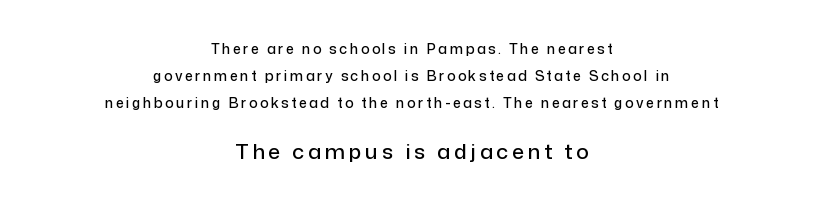
Q: Is the text italic (slanted)? A: No, it is upright.
Q: Is the text underlined? A: No.
Q: How is the paragraph aligned? A: Centered.
Q: Is the spacing between lines tight, normal or loose? A: Loose.
Q: Which block of text is set in a larger size, the first (top) or the second (bottom)? A: The second (bottom) one.
